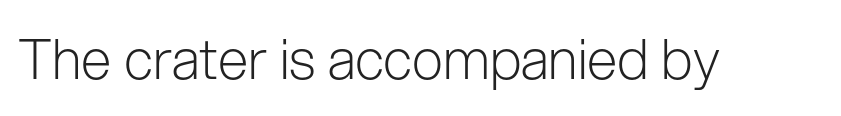
The image shows 55 px light sans-serif type, upright; set normal letter spacing, not underlined; low stroke contrast and a medium x-height.
